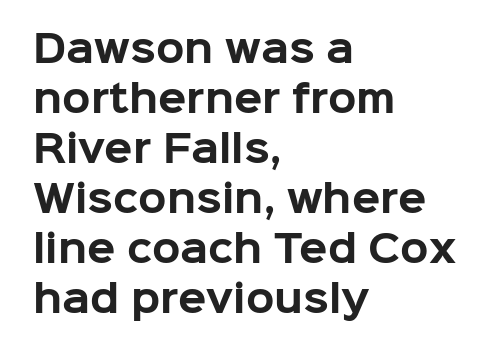
{"serif": "no", "italic": "no", "bold": "yes", "weight": "bold", "width": "normal", "stroke_contrast": "low", "x_height": "medium", "monospaced": "no", "underline": "no", "align": "left", "line_spacing": "normal", "line_spacing_ratio": 1.35, "letter_spacing": "normal", "letter_spacing_em": 0.0, "glyph_px": 37}
